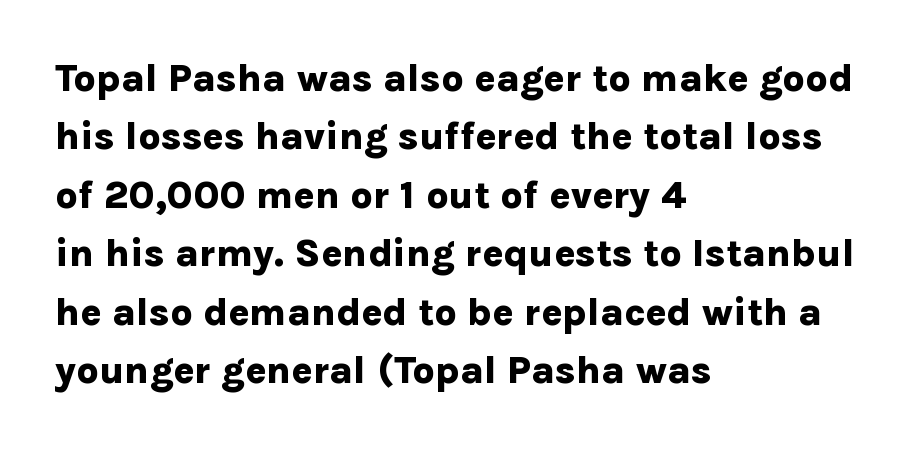
In terms of leading, this rendering sits right in the middle. The type sits square on the baseline with zero lean. A sans-serif font was chosen for this passage. Teacher's note: observe the even left margin — that is flush-left alignment. This sample uses plain, unmodified letter spacing. This sample has the flowing, uneven cadence of proportional lettering.
